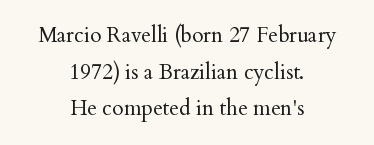
The image shows 21 px text type, upright; set centered, line spacing 1.75x, normal letter spacing, not underlined.
